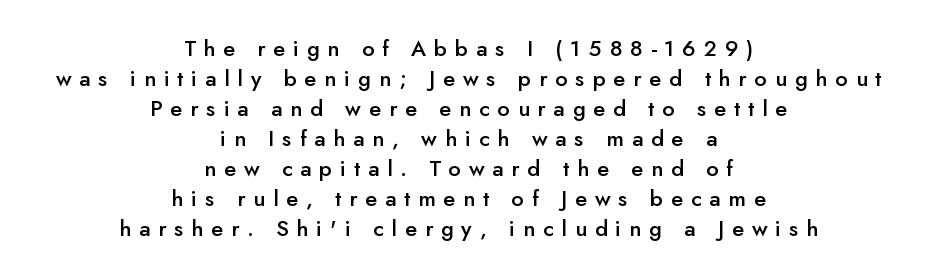
Q: Is the text bold? A: Semi-bold.
Q: Is the text italic (slanted)? A: No, it is upright.
Q: Is the text underlined? A: No.
Q: How is the paragraph aligned? A: Centered.
Q: Is the spacing between letters normal or unusually wide? A: Unusually wide.
Q: Is the spacing between lines tight, normal or loose? A: Normal.
